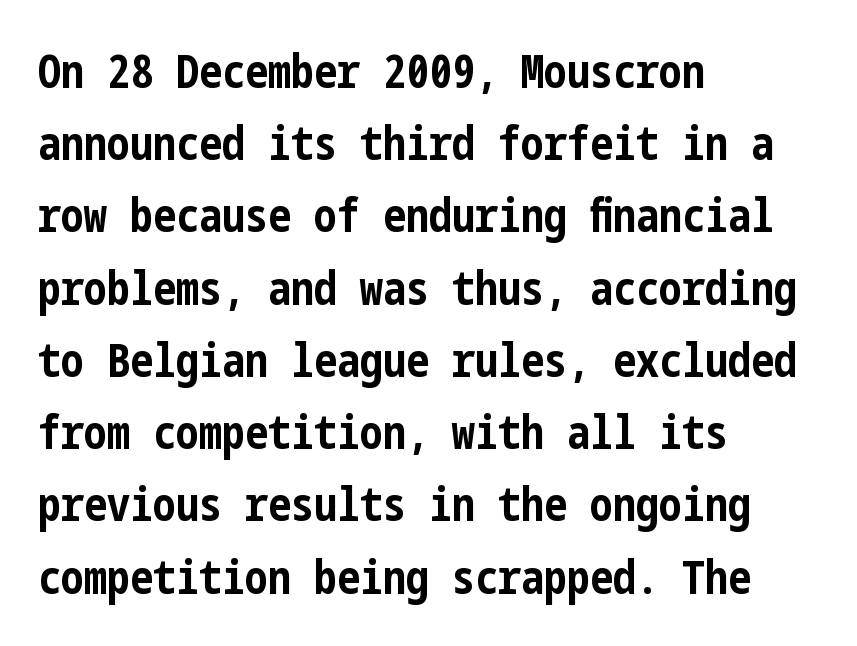
Q: Is the text bold? A: Yes.
Q: Is the text italic (slanted)? A: No, it is upright.
Q: Is the typeface a serif or a sans-serif typeface? A: Sans-serif.
Q: Is the text underlined? A: No.
Q: How is the paragraph aligned? A: Left-aligned.
Q: Is the spacing between letters normal or unusually wide? A: Normal.
Q: Is the spacing between lines tight, normal or loose? A: Normal.
Q: Width (condensed, normal, or wide)? A: Condensed.
Q: Stroke contrast? A: Low.
Q: x-height? A: Medium.
